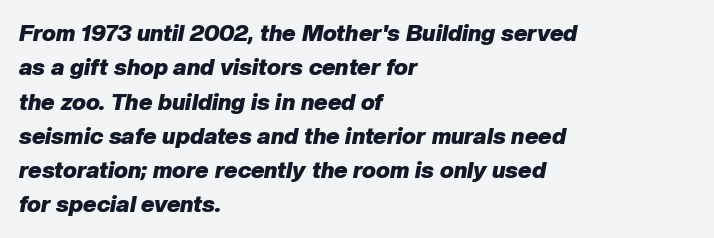
Q: Is the text bold? A: Yes.
Q: Is the text italic (slanted)? A: Yes, it leans right by about 10 degrees.
Q: Is the text underlined? A: No.
Q: How is the paragraph aligned? A: Left-aligned.
Q: Is the spacing between letters normal or unusually wide? A: Normal.
Q: Is the spacing between lines tight, normal or loose? A: Normal.
